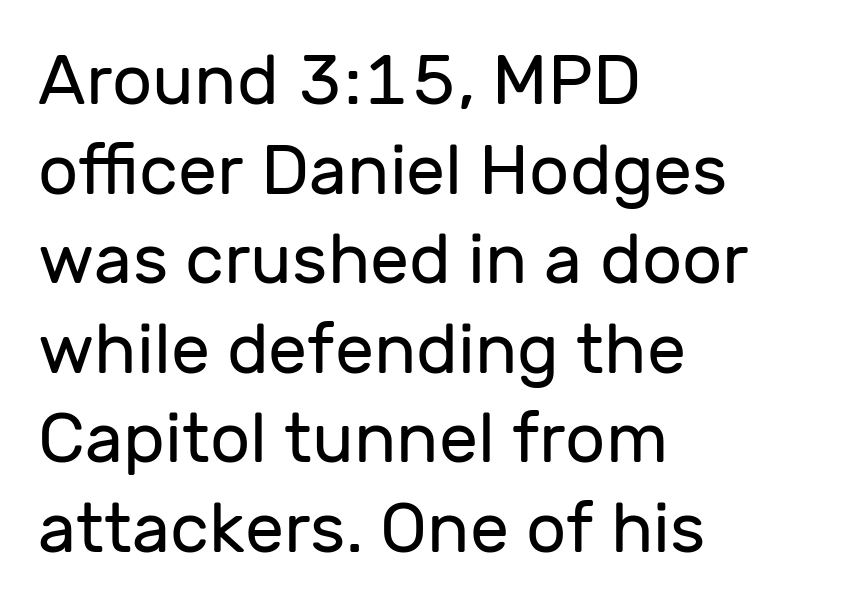
The image shows 70 px regular-weight sans-serif type, upright; set left-aligned, normal line spacing (1.28x), normal letter spacing, not underlined; low stroke contrast and a medium x-height.
